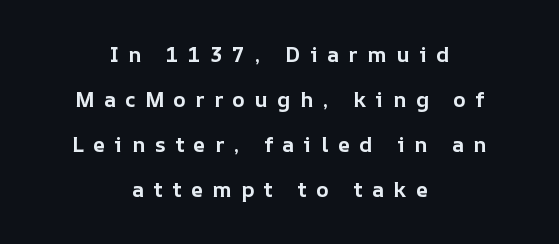
{"italic": "no", "bold": "yes", "underline": "no", "align": "center", "line_spacing": "loose", "line_spacing_ratio": 2.15, "letter_spacing": "wide", "letter_spacing_em": 0.45, "glyph_px": 21}
